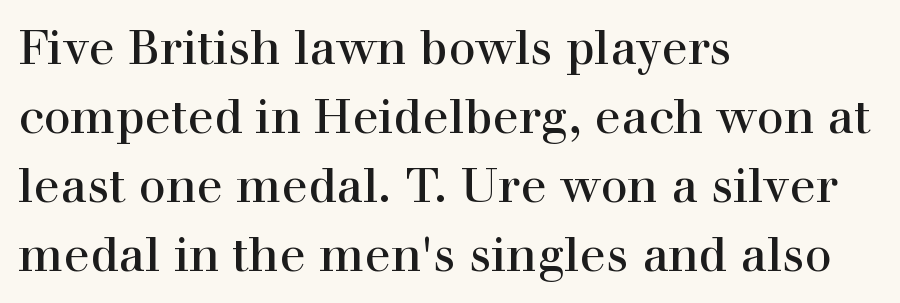
Horizontal alignment here is leftward, the default for most running prose. Observe the serifs anchoring each vertical stroke in this sample. A typesetter would call this zero additional tracking. In terms of leading, this rendering sits right in the middle. Unlike italic type, these characters show no tilt at all. This sample has the flowing, uneven cadence of proportional lettering.
